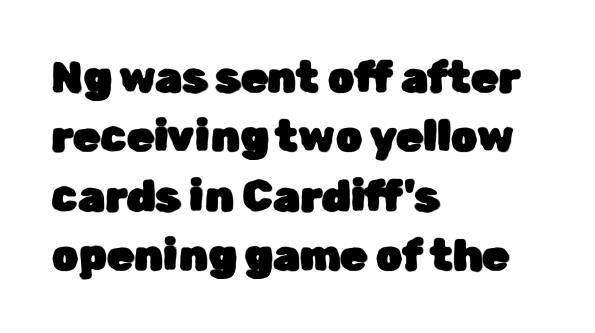
Posture: upright roman. Rows of type keep a routine distance in the vertical direction. Spacing between characters is what you'd get straight out of the box. Where is the straight margin? On the left.
